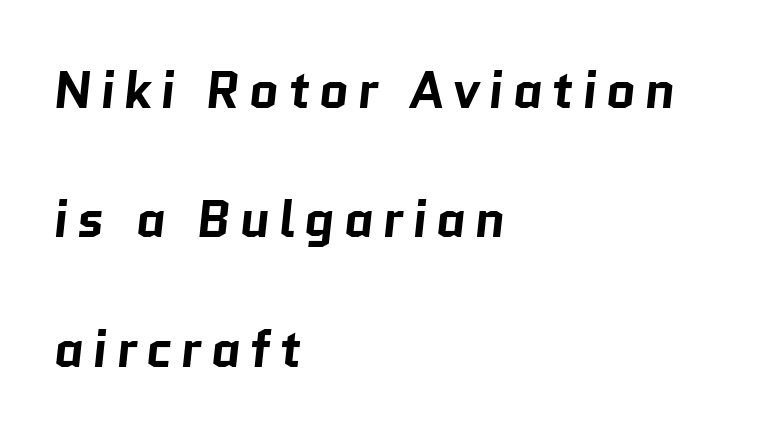
Q: Is the text bold? A: Yes.
Q: Is the typeface a serif or a sans-serif typeface? A: Sans-serif.
Q: Is the text underlined? A: No.
Q: How is the paragraph aligned? A: Left-aligned.
Q: Is the spacing between lines tight, normal or loose? A: Loose.
Q: Width (condensed, normal, or wide)? A: Normal.
Q: Stroke contrast? A: Low.
Q: x-height? A: Medium.
Q: Monospaced? A: No.
